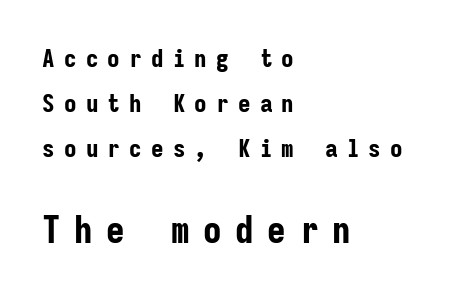
{"serif": "no", "italic": "no", "bold": "yes", "weight": "bold", "width": "condensed", "stroke_contrast": "low", "x_height": "medium", "monospaced": "yes", "underline": "no", "align": "left", "line_spacing_ratio": 1.81, "letter_spacing": "wide", "letter_spacing_em": 0.37, "larger_block": "second", "size_ratio": 1.48, "glyph_px": 37}
